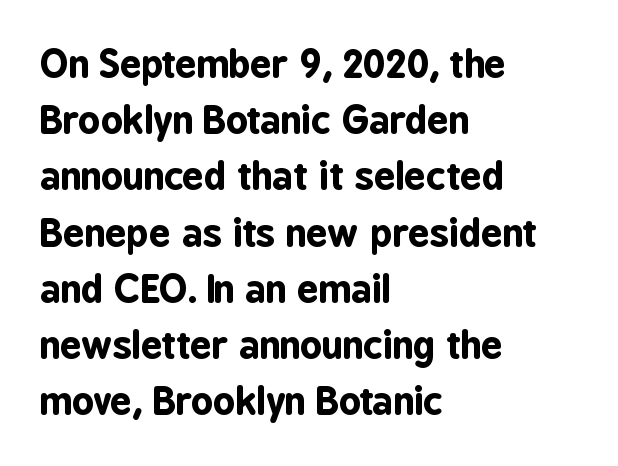
{"serif": "no", "italic": "no", "bold": "yes", "weight": "bold", "width": "condensed", "stroke_contrast": "low", "x_height": "medium", "monospaced": "no", "underline": "no", "align": "left", "line_spacing": "normal", "line_spacing_ratio": 1.48, "letter_spacing": "normal", "letter_spacing_em": 0.0, "glyph_px": 38}
